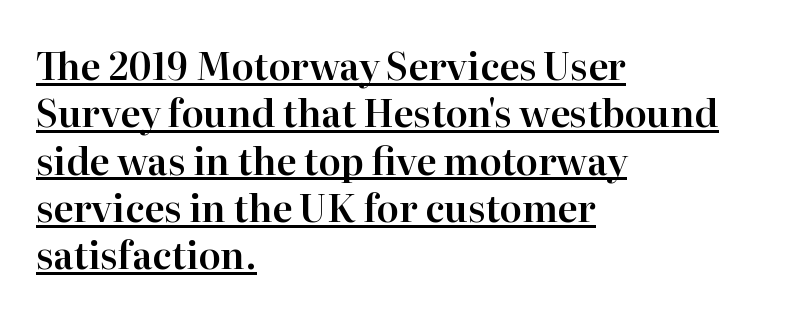
Q: Is the text italic (slanted)? A: No, it is upright.
Q: Is the typeface a serif or a sans-serif typeface? A: Serif.
Q: Is the text underlined? A: Yes.
Q: How is the paragraph aligned? A: Left-aligned.
Q: Is the spacing between letters normal or unusually wide? A: Normal.
Q: Is the spacing between lines tight, normal or loose? A: Normal.
Q: Width (condensed, normal, or wide)? A: Normal.
Q: Stroke contrast? A: High.
Q: x-height? A: Medium.
Q: Monospaced? A: No.
